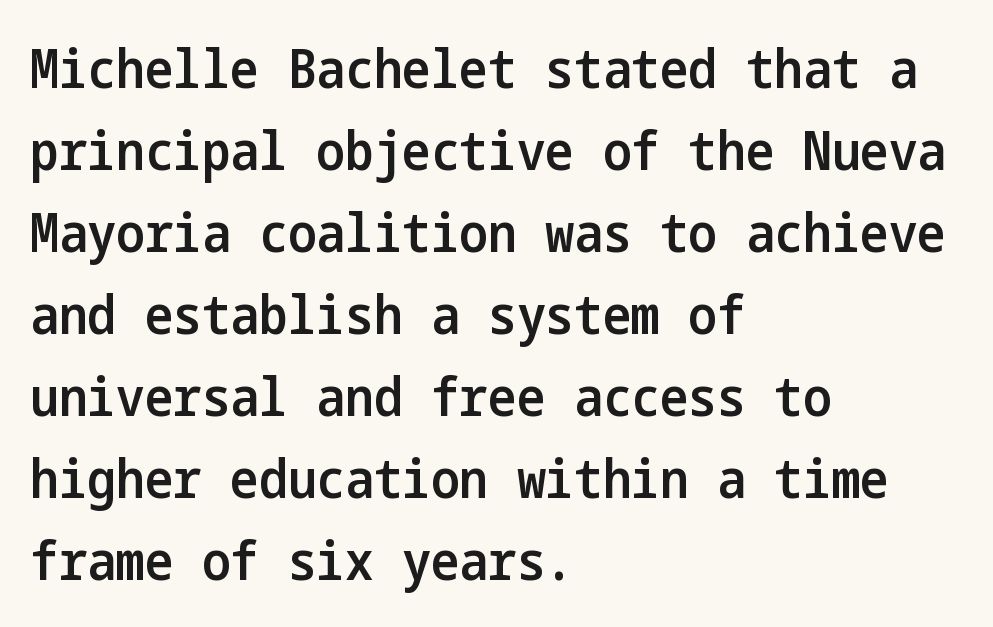
Check where the strokes stop: nothing finishes them off — pure sans. If you drew a line through each stem, it would be perfectly vertical. If you drew a ruler down the left edge, every line would touch it. Underline: absent.
